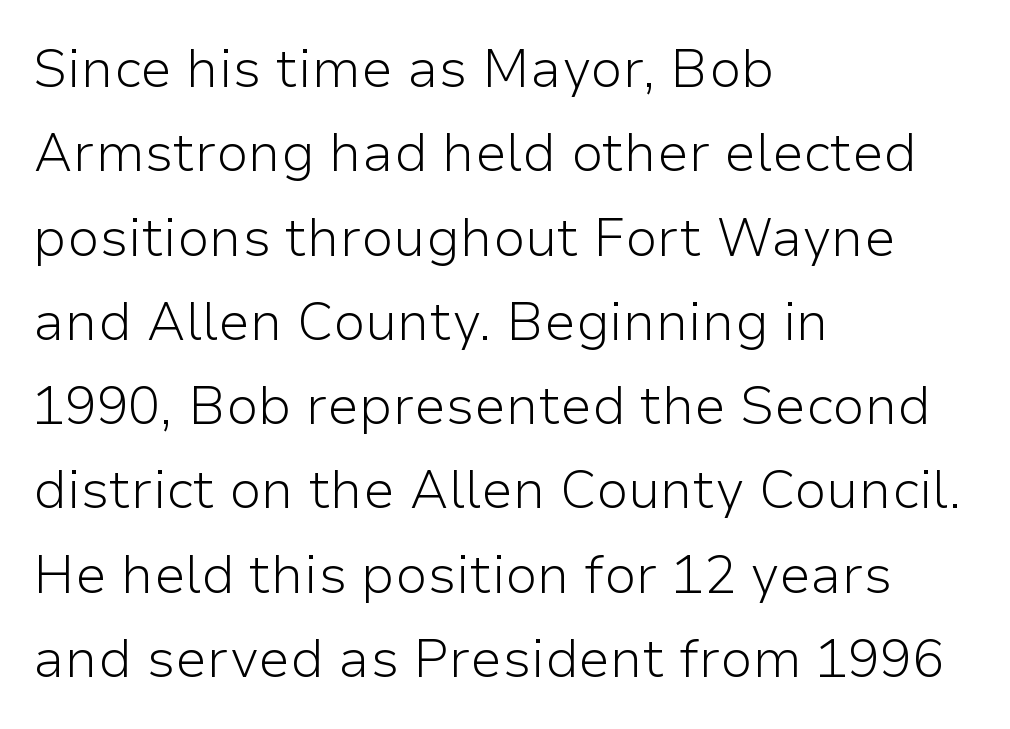
The image shows 53 px light sans-serif type, upright; set left-aligned, normal line spacing (1.59x), normal letter spacing, not underlined; low stroke contrast and a medium x-height.
